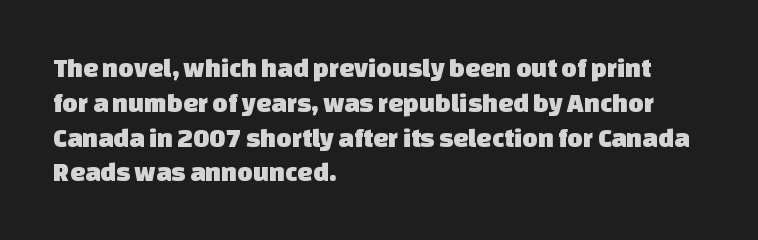
{"underline": "no", "align": "left", "line_spacing": "normal", "line_spacing_ratio": 1.29, "letter_spacing": "normal", "letter_spacing_em": 0.0, "glyph_px": 27}
